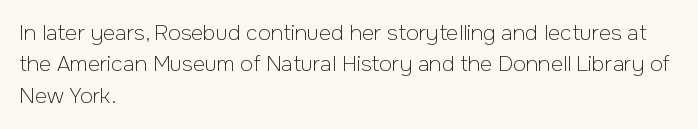
The image shows 21 px text type, upright; set left-aligned, normal line spacing (1.5x), normal letter spacing, not underlined.
